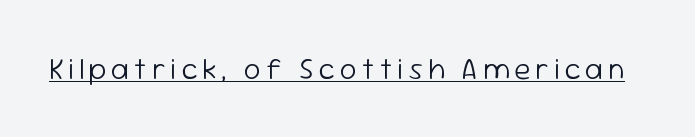
Spacing verdict: proportional, widths tailored to each character. Weight class: somewhere from thin through regular. Quick note: not italic, upright. Like a heading marked for emphasis, these lines bear an underscore. The type family on display is of the sans-serif kind.
